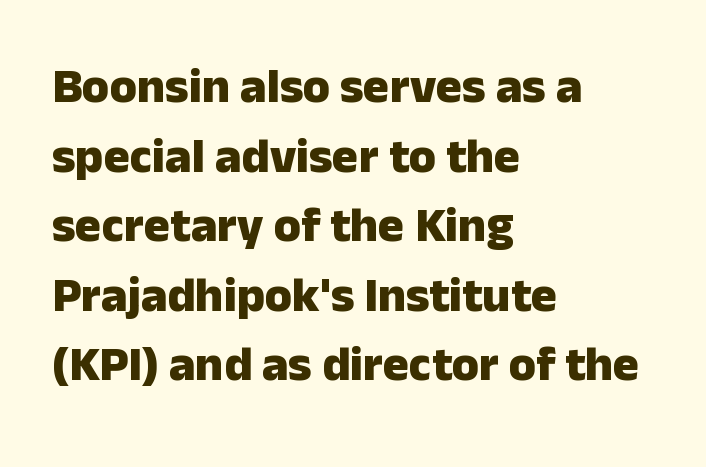
Italic: no, the glyphs are upright roman. Casual observation: everything's shoved over to the left. The rendering uses natural spacing where letterforms have individual widths. You can tell from the bare stems that sans-serif type was used. These lines keep a tight, regular rhythm from letter to letter.
